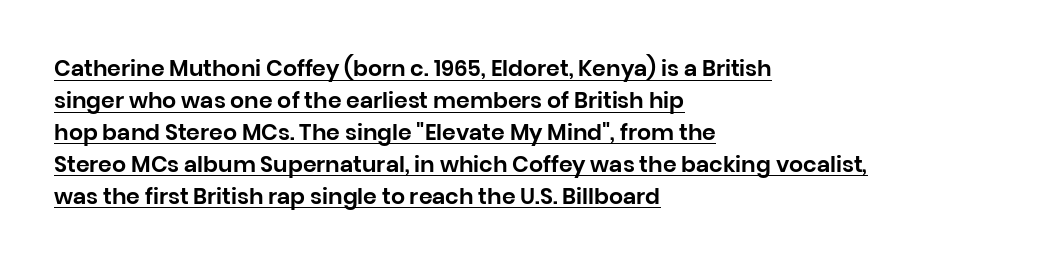
Q: Is the text italic (slanted)? A: No, it is upright.
Q: Is the text underlined? A: Yes.
Q: How is the paragraph aligned? A: Left-aligned.
Q: Is the spacing between letters normal or unusually wide? A: Normal.
Q: Is the spacing between lines tight, normal or loose? A: Normal.
